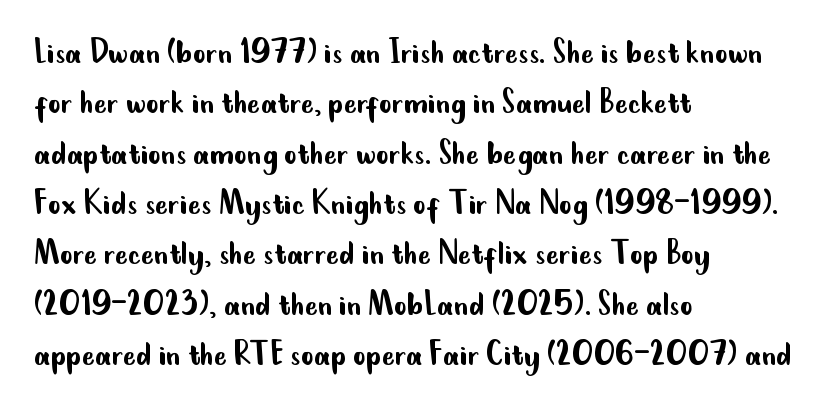
Casual observation: everything's shoved over to the left. Weight: in the light-to-regular range. Are there feet on the stems? There aren't — it's a sans. Observe the ordinary spacing: letters are neighbours, not strangers. This sample keeps an unexceptional amount of space between lines. Spacing verdict: proportional, widths tailored to each character.
